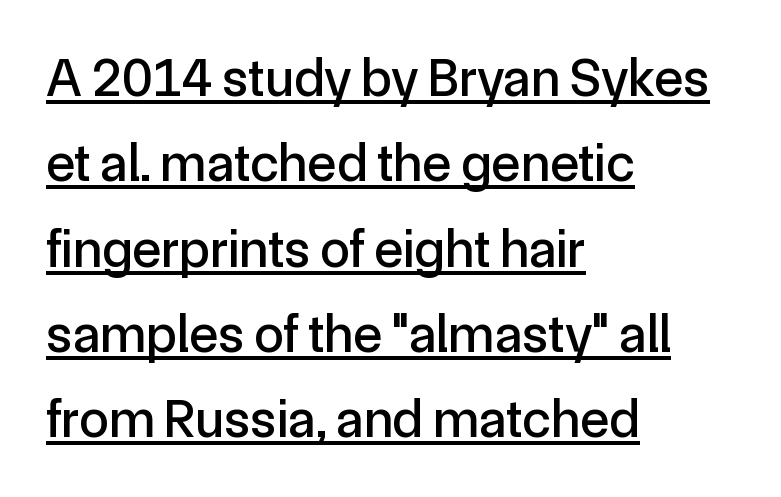
The image shows 54 px sans-serif type, upright; set left-aligned, normal line spacing (1.58x), normal letter spacing, underlined; a medium x-height.
